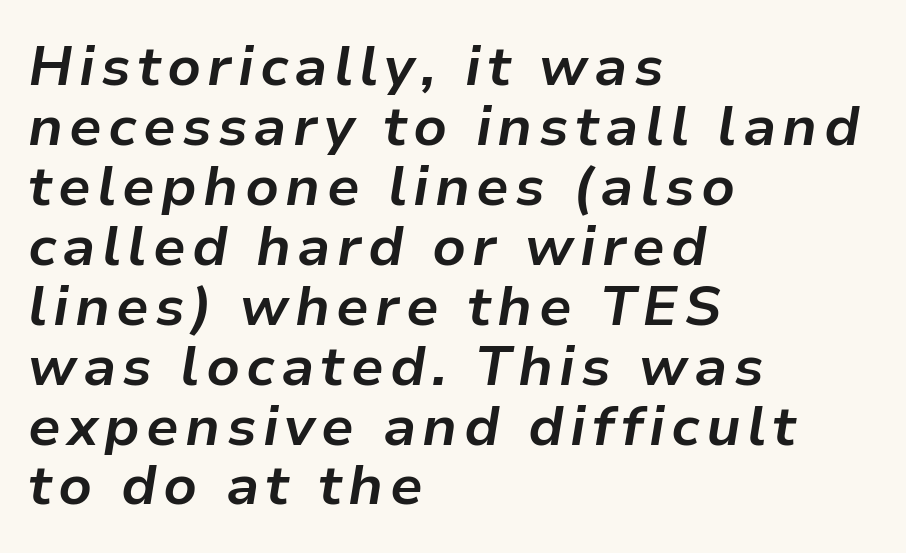
Where is the straight margin? On the left. In terms of posture, this sample is oblique. Look at the stroke-to-counter ratio: heavy, a bold. Do the characters align in a grid? No, the font is proportional. Successive baselines arrive quickly, one right under another.
